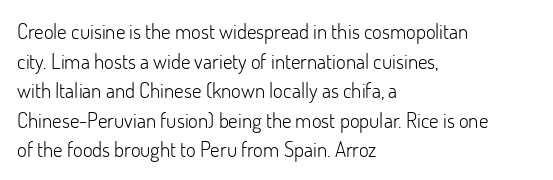
The image shows 21 px text type, upright; set left-aligned, normal line spacing (1.41x), normal letter spacing, not underlined.
